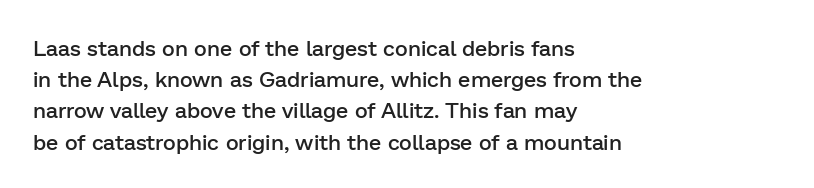
{"italic": "no", "bold": "semi", "underline": "no", "align": "left", "line_spacing": "normal", "line_spacing_ratio": 1.42, "letter_spacing": "normal", "letter_spacing_em": 0.0, "glyph_px": 22}
